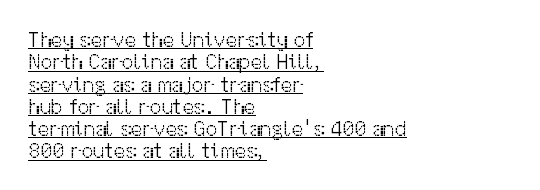
The image shows 21 px text type, upright; set left-aligned, tight line spacing (1.06x), normal letter spacing, underlined.
